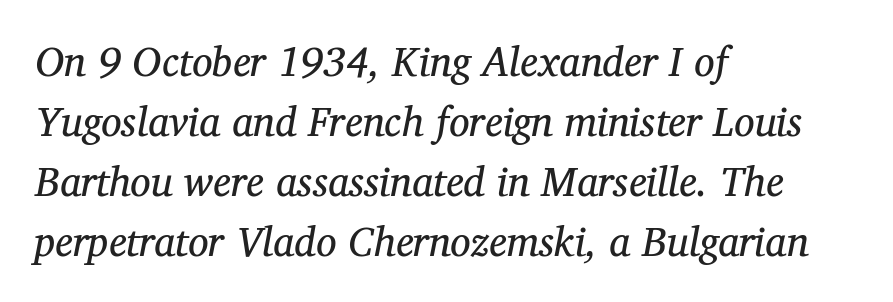
Q: Is the text bold? A: No.
Q: Is the text italic (slanted)? A: Yes, it leans right by about 12 degrees.
Q: Is the typeface a serif or a sans-serif typeface? A: Serif.
Q: Is the text underlined? A: No.
Q: How is the paragraph aligned? A: Left-aligned.
Q: Is the spacing between letters normal or unusually wide? A: Normal.
Q: Is the spacing between lines tight, normal or loose? A: Normal.
Q: Width (condensed, normal, or wide)? A: Normal.
Q: Stroke contrast? A: Medium.
Q: x-height? A: Medium.
Q: Monospaced? A: No.
